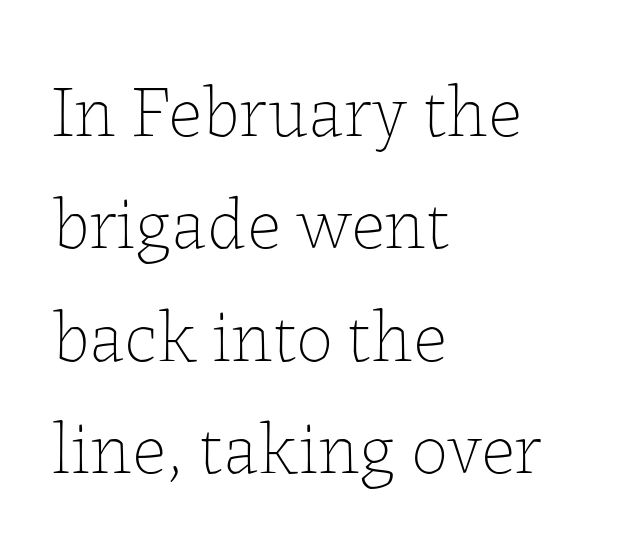
{"italic": "no", "bold": "no", "weight": "thin", "width": "normal", "stroke_contrast": "low", "x_height": "medium", "monospaced": "no", "underline": "no", "align": "left", "line_spacing": "normal", "line_spacing_ratio": 1.52, "letter_spacing": "normal", "letter_spacing_em": 0.0, "glyph_px": 74}
